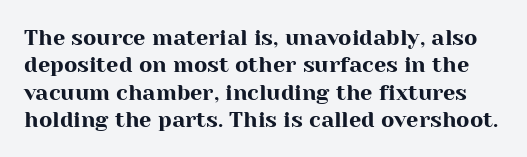
Q: Is the text italic (slanted)? A: No, it is upright.
Q: Is the text underlined? A: No.
Q: Is the spacing between letters normal or unusually wide? A: Normal.
